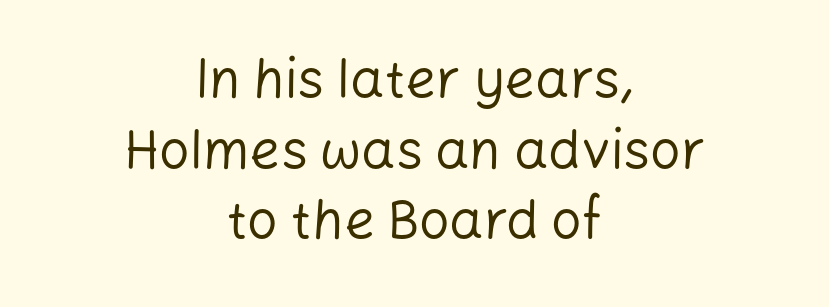
Q: Is the text bold? A: No.
Q: Is the text italic (slanted)? A: No, it is upright.
Q: Is the typeface a serif or a sans-serif typeface? A: Sans-serif.
Q: Is the text underlined? A: No.
Q: How is the paragraph aligned? A: Centered.
Q: Is the spacing between letters normal or unusually wide? A: Normal.
Q: Is the spacing between lines tight, normal or loose? A: Normal.
Q: Width (condensed, normal, or wide)? A: Normal.
Q: Stroke contrast? A: Low.
Q: x-height? A: Medium.
Q: Monospaced? A: No.
